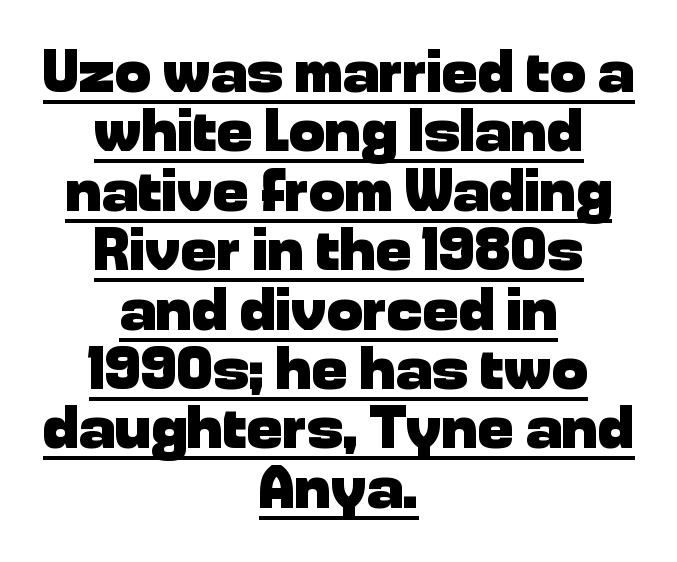
Glance below the letters and you will spot a drawn line. Is the letter spacing exaggerated? No — it looks like the ordinary default. Type style note: lacks serifs. The text block is weighted toward neither margin, spreading evenly from the middle. The lettering holds an erect, upright posture throughout. Does the weight exceed regular? Yes, all the way to bold.
